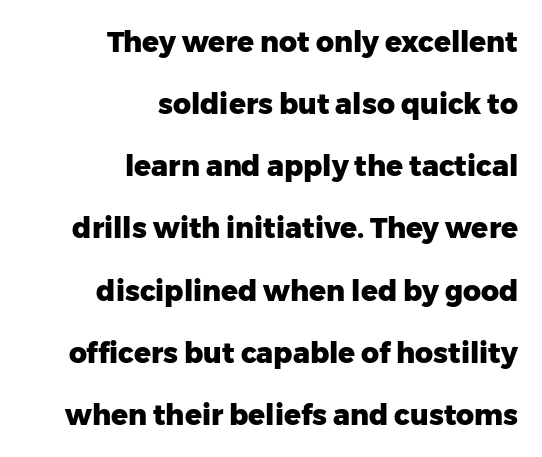
Q: Is the text bold? A: Yes.
Q: Is the text italic (slanted)? A: No, it is upright.
Q: Is the typeface a serif or a sans-serif typeface? A: Sans-serif.
Q: Is the text underlined? A: No.
Q: How is the paragraph aligned? A: Right-aligned.
Q: Is the spacing between letters normal or unusually wide? A: Normal.
Q: Is the spacing between lines tight, normal or loose? A: Loose.
Q: Width (condensed, normal, or wide)? A: Normal.
Q: Stroke contrast? A: Low.
Q: x-height? A: Medium.
Q: Monospaced? A: No.
